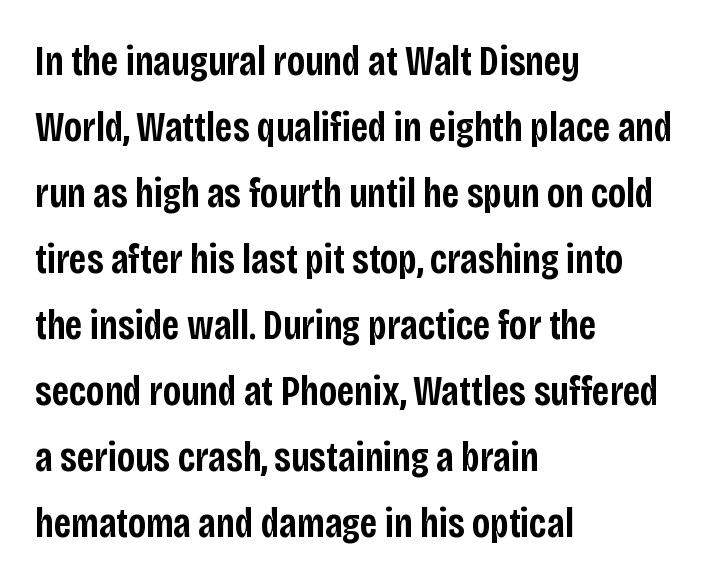
Q: Is the text bold? A: Semi-bold.
Q: Is the text italic (slanted)? A: No, it is upright.
Q: Is the typeface a serif or a sans-serif typeface? A: Sans-serif.
Q: Is the text underlined? A: No.
Q: How is the paragraph aligned? A: Left-aligned.
Q: Is the spacing between letters normal or unusually wide? A: Normal.
Q: Is the spacing between lines tight, normal or loose? A: Normal.
Q: Width (condensed, normal, or wide)? A: Condensed.
Q: Stroke contrast? A: Low.
Q: x-height? A: Large.
Q: Monospaced? A: No.
